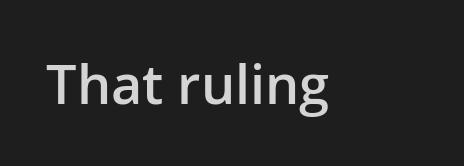
{"serif": "no", "italic": "no", "bold": "semi", "weight": "semibold", "width": "normal", "stroke_contrast": "low", "x_height": "medium", "monospaced": "no", "underline": "no", "letter_spacing": "normal", "letter_spacing_em": 0.0, "glyph_px": 54}
